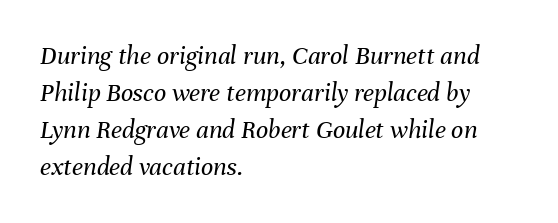
Q: Is the text bold? A: No.
Q: Is the text italic (slanted)? A: Yes, it leans right by about 8 degrees.
Q: Is the text underlined? A: No.
Q: How is the paragraph aligned? A: Left-aligned.
Q: Is the spacing between letters normal or unusually wide? A: Normal.
Q: Is the spacing between lines tight, normal or loose? A: Normal.
